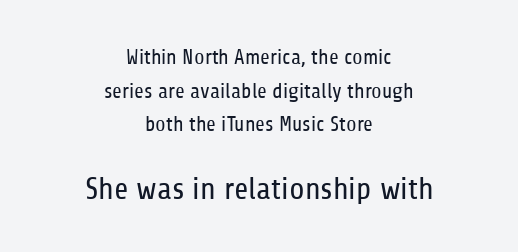
Successive baselines arrive at the customary interval. The rendering shows plain stroke endings on the letterforms — a sans-serif design. No extra tracking has been applied to these lines. You get the small type first, then a jump to larger type. Stroke thickness stays within the range of a standard reading face or lighter. Leftover space on each line is divided equally before and after the words.
